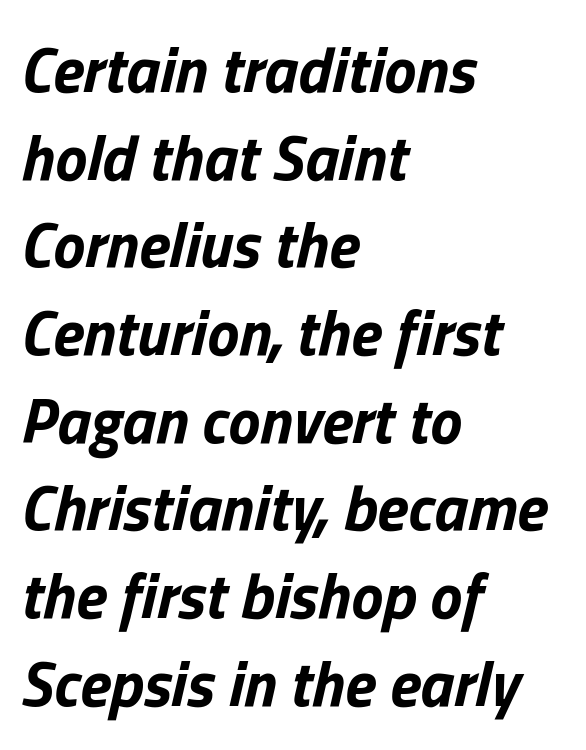
Q: Is the text bold? A: Yes.
Q: Is the text italic (slanted)? A: Yes, it leans right by about 13 degrees.
Q: Is the text underlined? A: No.
Q: How is the paragraph aligned? A: Left-aligned.
Q: Is the spacing between letters normal or unusually wide? A: Normal.
Q: Is the spacing between lines tight, normal or loose? A: Normal.
Q: Width (condensed, normal, or wide)? A: Normal.
Q: Stroke contrast? A: Low.
Q: x-height? A: Medium.
Q: Monospaced? A: No.
